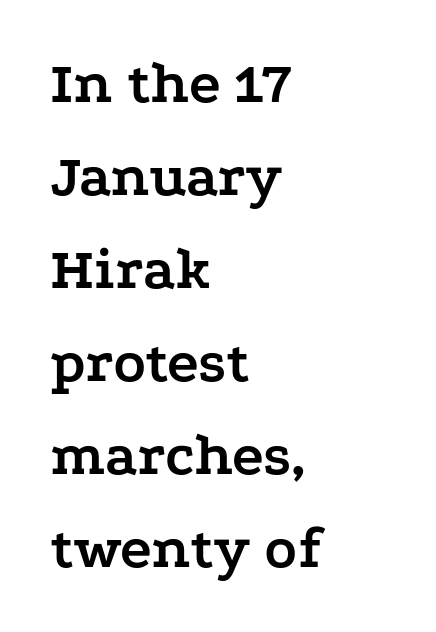
A typesetter would call this zero additional tracking. The glyphs in this specimen are seriffed. Underlining? Definitely not there. Look at the stroke-to-counter ratio: heavy, a bold. Do the letters lean? They stand straight.
